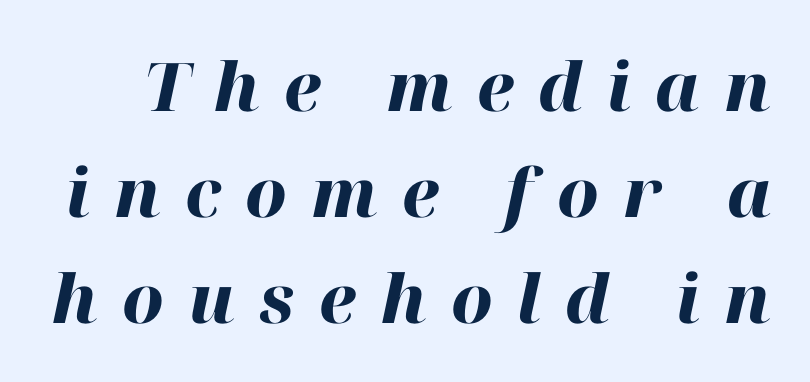
Is the type bold? Yes — the strokes are clearly thick and heavy. Short note: letters widely spaced. Underline: absent. The face used here has a pronounced slope to its letters. One glance says typical: line gaps are just what's usual. Here the designer chose a conventional face with non-uniform glyph widths.
